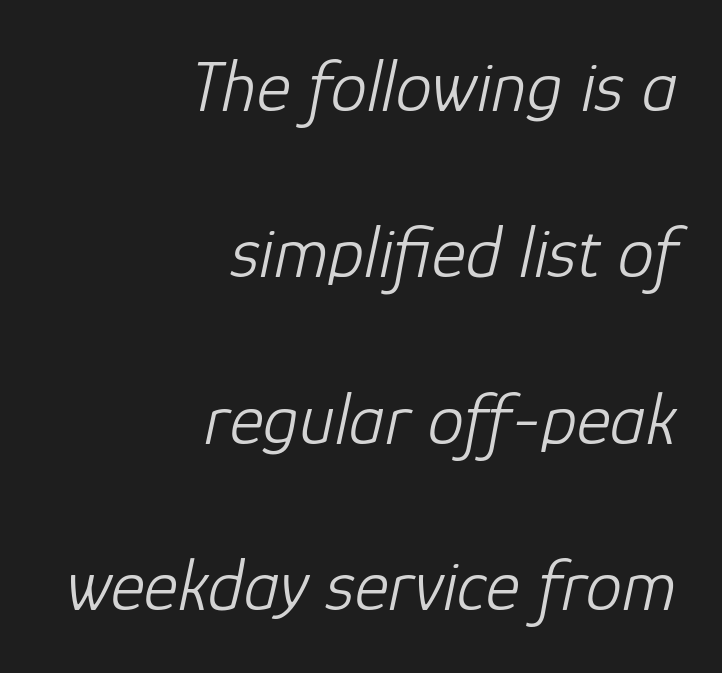
{"italic": "yes", "lean": "right", "slant_degrees": 12, "bold": "no", "weight": "light", "width": "normal", "stroke_contrast": "low", "x_height": "medium", "monospaced": "no", "underline": "no", "align": "right", "line_spacing": "loose", "line_spacing_ratio": 2.28, "letter_spacing": "normal", "letter_spacing_em": 0.0, "glyph_px": 73}
